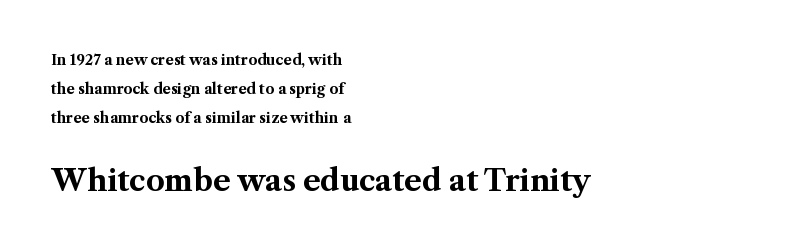
The image shows 29 px bold serif type, upright; set left-aligned, loose line spacing (2.08x), normal letter spacing, not underlined; the second (bottom) block is 2.07x larger; medium stroke contrast and a medium x-height.
